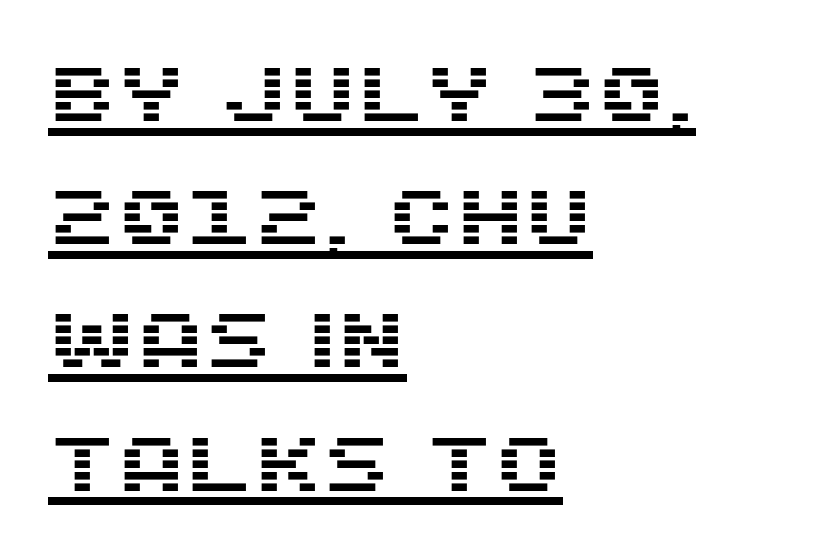
Q: Is the text italic (slanted)? A: No, it is upright.
Q: Is the typeface a serif or a sans-serif typeface? A: Sans-serif.
Q: Is the text underlined? A: Yes.
Q: How is the paragraph aligned? A: Left-aligned.
Q: Is the spacing between letters normal or unusually wide? A: Normal.
Q: Is the spacing between lines tight, normal or loose? A: Normal.
Q: Width (condensed, normal, or wide)? A: Normal.
Q: Stroke contrast? A: Medium.
Q: x-height? A: Large.
Q: Monospaced? A: No.
